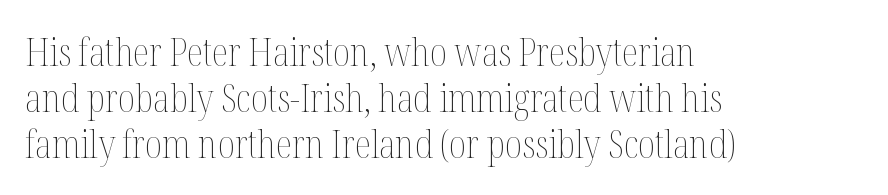
The rendering keeps characters at their native spacing. This sample has the flowing, uneven cadence of proportional lettering. If you drew a line through each stem, it would be perfectly vertical. The typeface has the unassuming heft of standard copy or less. The area under the type is left untouched.
